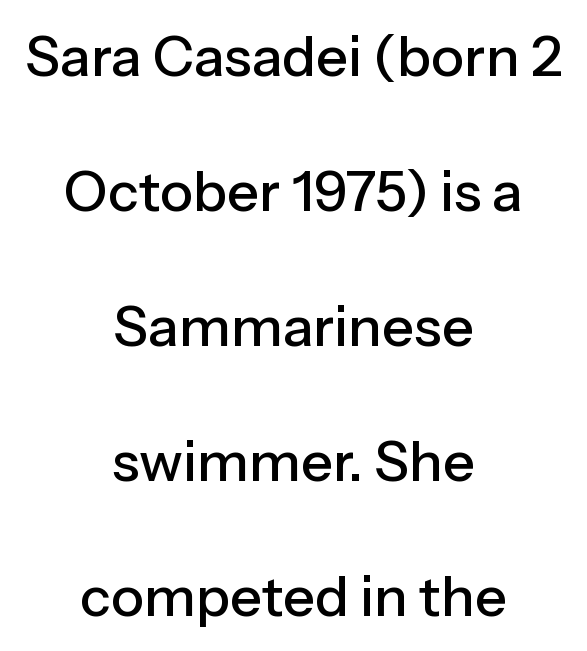
{"serif": "no", "italic": "no", "width": "normal", "stroke_contrast": "low", "x_height": "medium", "monospaced": "no", "underline": "no", "align": "center", "line_spacing": "loose", "line_spacing_ratio": 2.41, "letter_spacing": "normal", "letter_spacing_em": 0.0, "glyph_px": 56}
